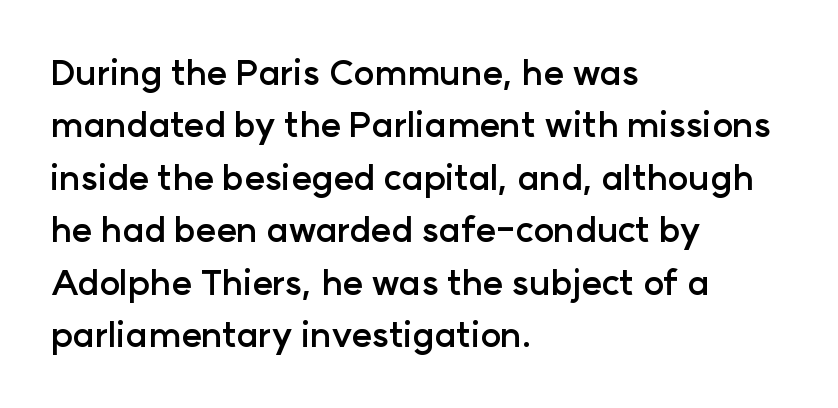
Q: Is the text bold? A: Yes.
Q: Is the text italic (slanted)? A: No, it is upright.
Q: Is the typeface a serif or a sans-serif typeface? A: Sans-serif.
Q: Is the text underlined? A: No.
Q: How is the paragraph aligned? A: Left-aligned.
Q: Is the spacing between letters normal or unusually wide? A: Normal.
Q: Is the spacing between lines tight, normal or loose? A: Normal.
Q: Width (condensed, normal, or wide)? A: Normal.
Q: Stroke contrast? A: Low.
Q: x-height? A: Medium.
Q: Monospaced? A: No.
